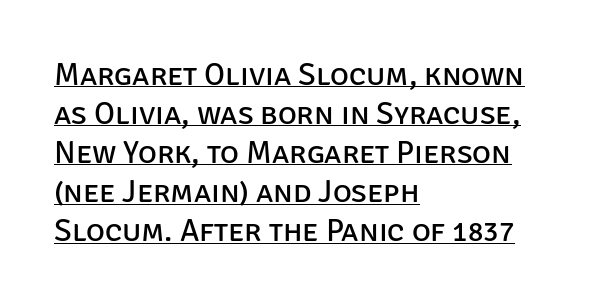
Q: Is the text bold? A: No.
Q: Is the text italic (slanted)? A: No, it is upright.
Q: Is the typeface a serif or a sans-serif typeface? A: Sans-serif.
Q: Is the text underlined? A: Yes.
Q: How is the paragraph aligned? A: Left-aligned.
Q: Is the spacing between letters normal or unusually wide? A: Normal.
Q: Width (condensed, normal, or wide)? A: Normal.
Q: Stroke contrast? A: Low.
Q: x-height? A: Large.
Q: Monospaced? A: No.
